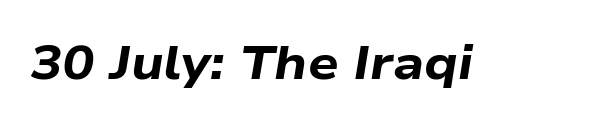
{"italic": "yes", "lean": "right", "slant_degrees": 9, "bold": "yes", "weight": "bold", "width": "wide", "stroke_contrast": "low", "x_height": "medium", "monospaced": "no", "underline": "no", "letter_spacing": "normal", "letter_spacing_em": 0.0, "glyph_px": 48}
